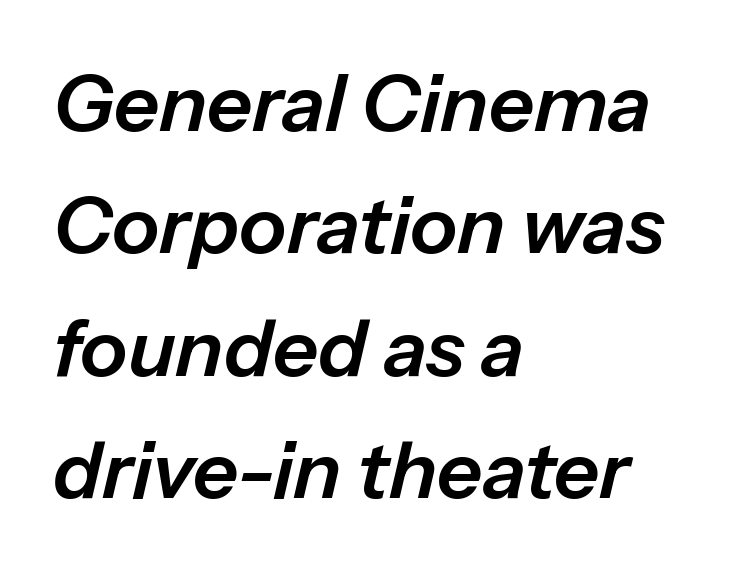
{"italic": "yes", "lean": "right", "slant_degrees": 13, "width": "normal", "stroke_contrast": "low", "x_height": "medium", "monospaced": "no", "underline": "no", "align": "left", "line_spacing": "normal", "line_spacing_ratio": 1.55, "letter_spacing": "normal", "letter_spacing_em": 0.0, "glyph_px": 79}
